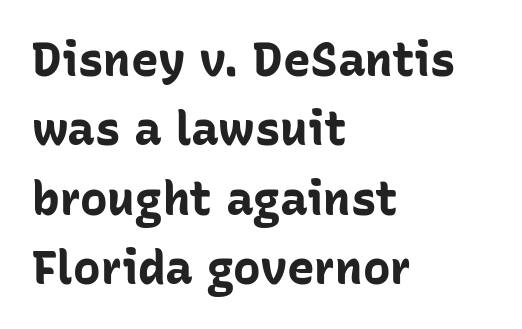
Q: Is the text bold? A: Yes.
Q: Is the text italic (slanted)? A: No, it is upright.
Q: Is the typeface a serif or a sans-serif typeface? A: Sans-serif.
Q: Is the text underlined? A: No.
Q: How is the paragraph aligned? A: Left-aligned.
Q: Is the spacing between letters normal or unusually wide? A: Normal.
Q: Is the spacing between lines tight, normal or loose? A: Normal.
Q: Width (condensed, normal, or wide)? A: Normal.
Q: Stroke contrast? A: Low.
Q: x-height? A: Medium.
Q: Monospaced? A: No.
